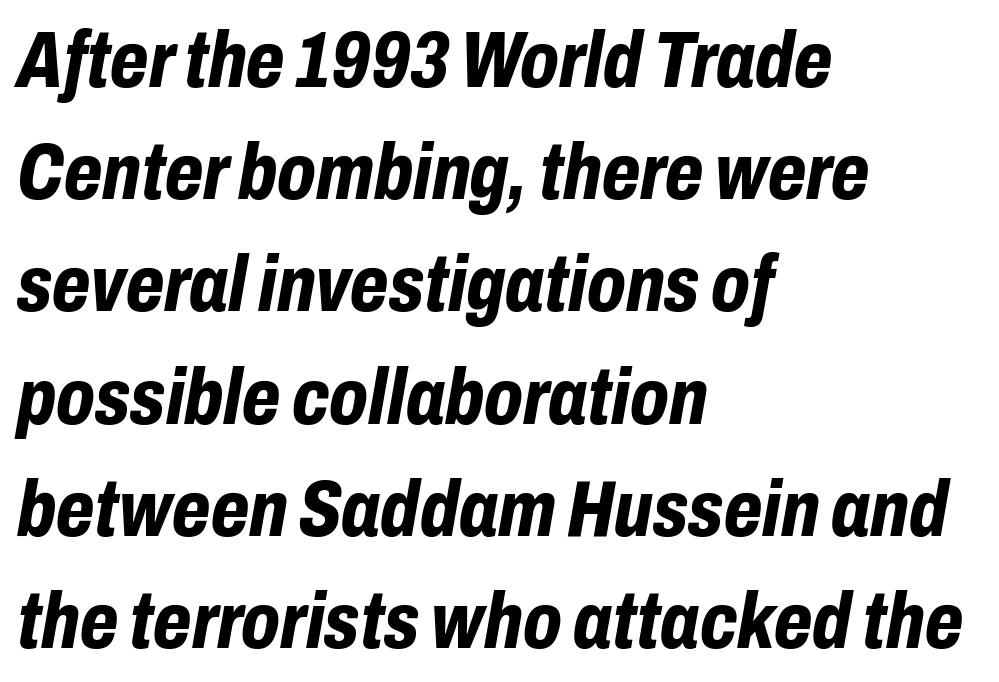
This sample uses plain, unmodified letter spacing. Normally led — the rows are evenly, conventionally spaced. Compared with a centered layout, this one pins lines to the left instead. The characters look thick and weighty, a clear bold. Here the designer chose a conventional face with non-uniform glyph widths.
